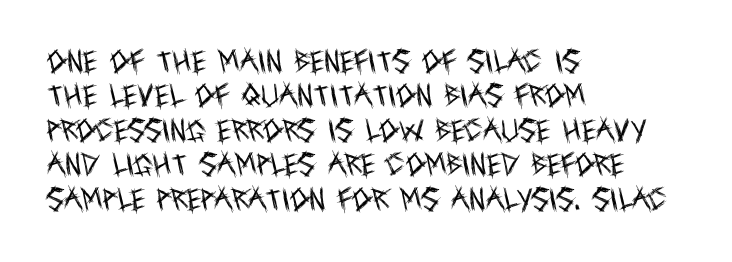
{"italic": "no", "bold": "no", "underline": "no", "align": "left", "line_spacing": "normal", "line_spacing_ratio": 1.38, "letter_spacing": "normal", "letter_spacing_em": 0.0, "glyph_px": 25}
